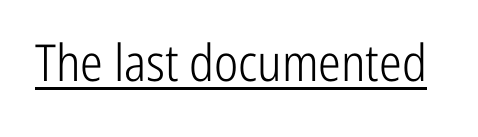
{"serif": "no", "italic": "no", "bold": "no", "weight": "light", "width": "condensed", "stroke_contrast": "low", "x_height": "medium", "monospaced": "no", "underline": "yes", "letter_spacing": "normal", "letter_spacing_em": 0.0, "glyph_px": 51}
